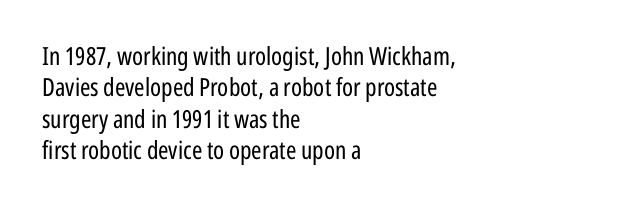
The image shows 25 px text type, upright; set left-aligned, normal line spacing (1.26x), normal letter spacing, not underlined.
